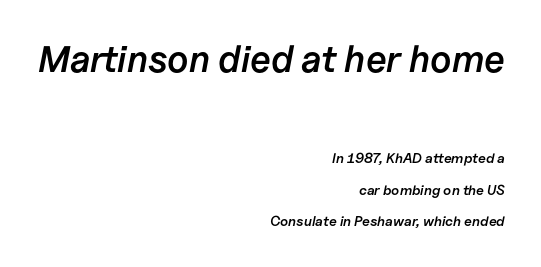
{"italic": "yes", "lean": "right", "slant_degrees": 11, "bold": "semi", "weight": "semibold", "width": "normal", "stroke_contrast": "low", "x_height": "medium", "monospaced": "no", "underline": "no", "align": "right", "line_spacing": "loose", "line_spacing_ratio": 2.26, "letter_spacing": "normal", "letter_spacing_em": 0.0, "larger_block": "first", "size_ratio": 2.64, "glyph_px": 37}
